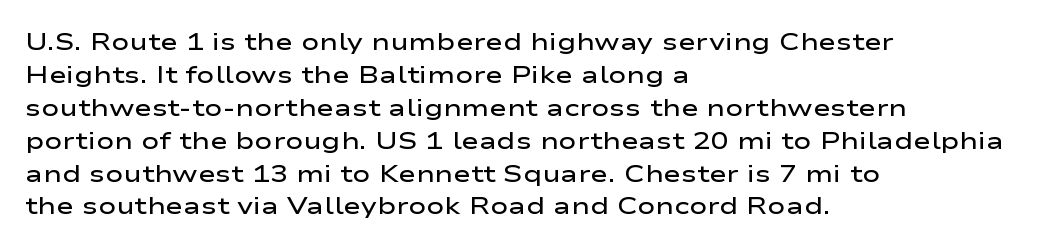
Q: Is the text bold? A: Semi-bold.
Q: Is the text italic (slanted)? A: No, it is upright.
Q: Is the text underlined? A: No.
Q: How is the paragraph aligned? A: Left-aligned.
Q: Is the spacing between letters normal or unusually wide? A: Normal.
Q: Is the spacing between lines tight, normal or loose? A: Normal.
